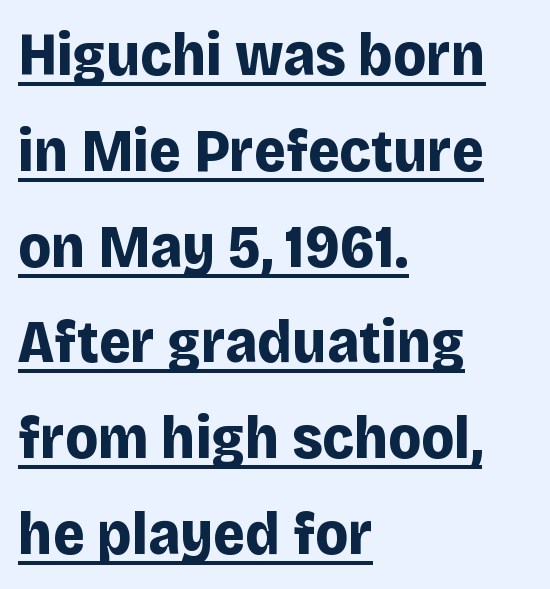
The image shows 61 px bold sans-serif type, upright; set left-aligned, normal line spacing (1.57x), normal letter spacing, underlined; low stroke contrast and a large x-height.
